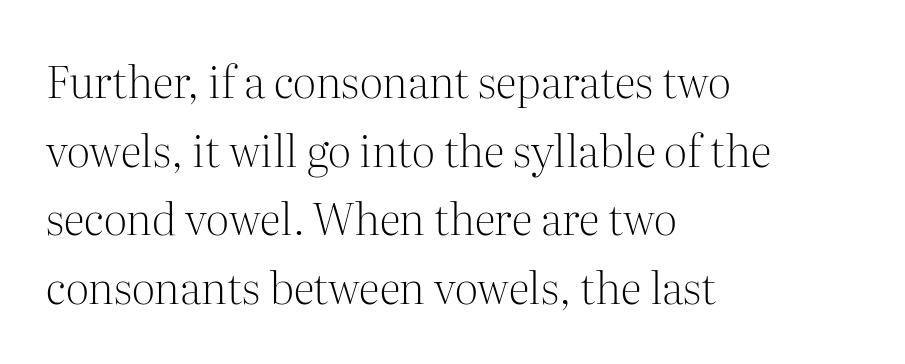
You can tell from the footed stems that serif type was used. The strokes carry an ordinary text weight at most. In CSS terms this would be text-align: left. The letters stand straight up with perfectly vertical stems. The passage shown has conventional tracking throughout.
